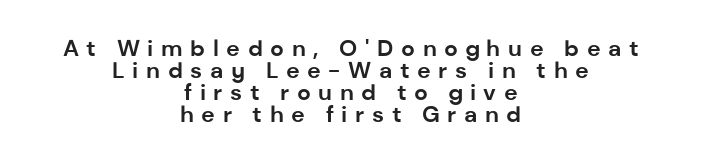
Q: Is the text bold? A: Yes.
Q: Is the text italic (slanted)? A: No, it is upright.
Q: Is the text underlined? A: No.
Q: How is the paragraph aligned? A: Centered.
Q: Is the spacing between letters normal or unusually wide? A: Unusually wide.
Q: Is the spacing between lines tight, normal or loose? A: Tight.
